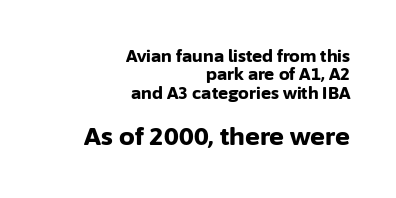
Plain, unruled lines of type. Typesetter's note: full bold, strokes at maximum text heaviness. One-word summary of the alignment: right. Words appear dense and cohesive because spacing is normal. No italicization has been applied; the sample stays upright.
